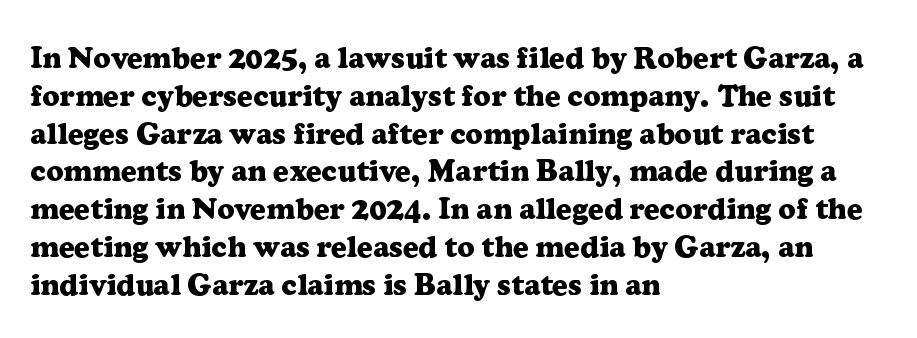
Q: Is the text bold? A: Yes.
Q: Is the text italic (slanted)? A: No, it is upright.
Q: Is the typeface a serif or a sans-serif typeface? A: Serif.
Q: Is the text underlined? A: No.
Q: How is the paragraph aligned? A: Left-aligned.
Q: Is the spacing between letters normal or unusually wide? A: Normal.
Q: Is the spacing between lines tight, normal or loose? A: Normal.
Q: Width (condensed, normal, or wide)? A: Normal.
Q: Stroke contrast? A: Low.
Q: x-height? A: Medium.
Q: Monospaced? A: No.
